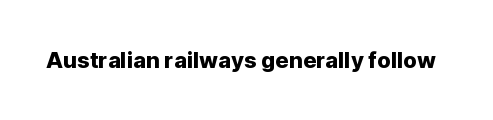
The image shows 22 px text type, upright; set normal letter spacing, not underlined.
